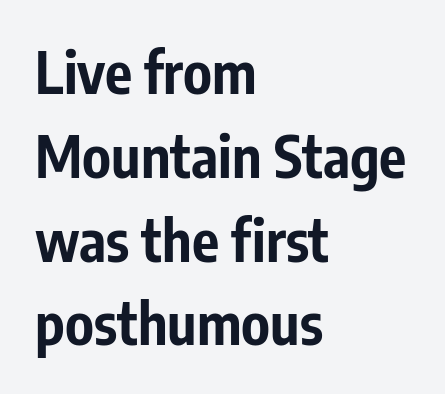
{"serif": "no", "italic": "no", "bold": "yes", "weight": "bold", "width": "condensed", "stroke_contrast": "low", "x_height": "medium", "monospaced": "no", "underline": "no", "align": "left", "line_spacing": "normal", "line_spacing_ratio": 1.47, "letter_spacing": "normal", "letter_spacing_em": 0.0, "glyph_px": 57}
